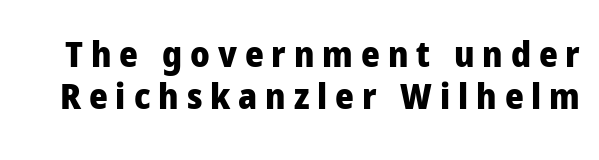
{"serif": "no", "italic": "no", "bold": "yes", "weight": "heavy", "width": "normal", "stroke_contrast": "low", "x_height": "medium", "monospaced": "no", "underline": "no", "line_spacing_ratio": 1.17, "letter_spacing": "wide", "letter_spacing_em": 0.22, "glyph_px": 36}
